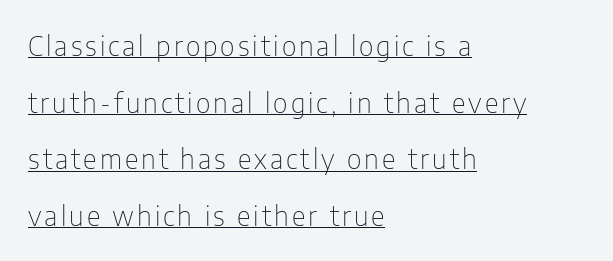
Q: Is the text bold? A: No.
Q: Is the text italic (slanted)? A: No, it is upright.
Q: Is the text underlined? A: Yes.
Q: How is the paragraph aligned? A: Left-aligned.
Q: Is the spacing between lines tight, normal or loose? A: Loose.
